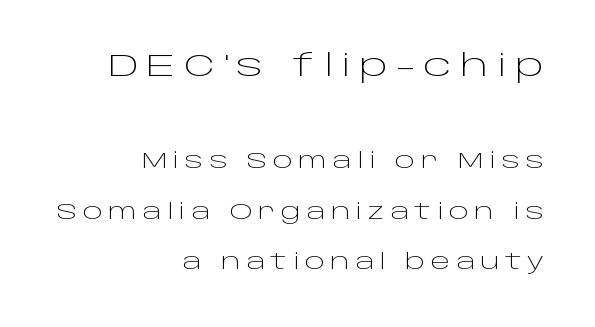
The image shows 31 px light, wide sans-serif type, upright; set right-aligned, loose line spacing (2.42x), unusually wide letter spacing (+0.26 em), not underlined; the first (top) block is 1.48x larger; low stroke contrast and a large x-height.
